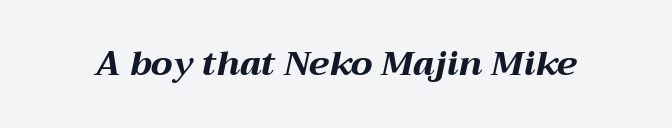
The image shows 34 px bold, wide type, italic (leaning right); set normal letter spacing, not underlined; medium stroke contrast and a medium x-height.
